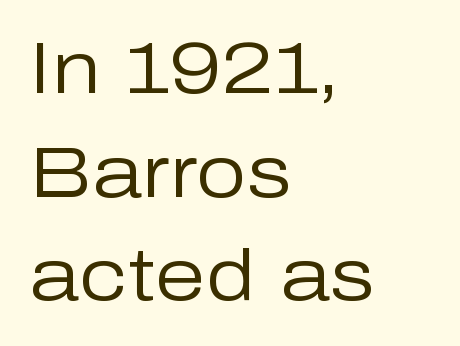
Q: Is the text bold? A: No.
Q: Is the text italic (slanted)? A: No, it is upright.
Q: Is the typeface a serif or a sans-serif typeface? A: Sans-serif.
Q: Is the text underlined? A: No.
Q: How is the paragraph aligned? A: Left-aligned.
Q: Is the spacing between letters normal or unusually wide? A: Normal.
Q: Is the spacing between lines tight, normal or loose? A: Normal.
Q: Width (condensed, normal, or wide)? A: Normal.
Q: Stroke contrast? A: Low.
Q: x-height? A: Medium.
Q: Monospaced? A: No.
